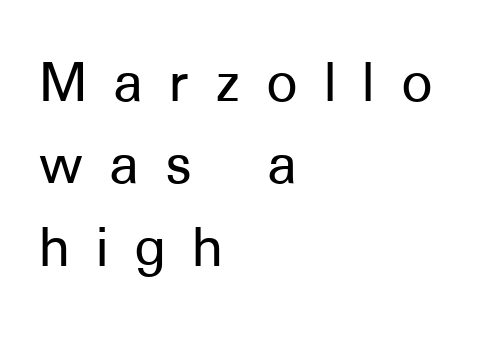
Q: Is the text italic (slanted)? A: No, it is upright.
Q: Is the typeface a serif or a sans-serif typeface? A: Sans-serif.
Q: Is the text underlined? A: No.
Q: How is the paragraph aligned? A: Left-aligned.
Q: Is the spacing between letters normal or unusually wide? A: Unusually wide.
Q: Is the spacing between lines tight, normal or loose? A: Normal.
Q: Width (condensed, normal, or wide)? A: Normal.
Q: Stroke contrast? A: Low.
Q: x-height? A: Medium.
Q: Monospaced? A: No.
